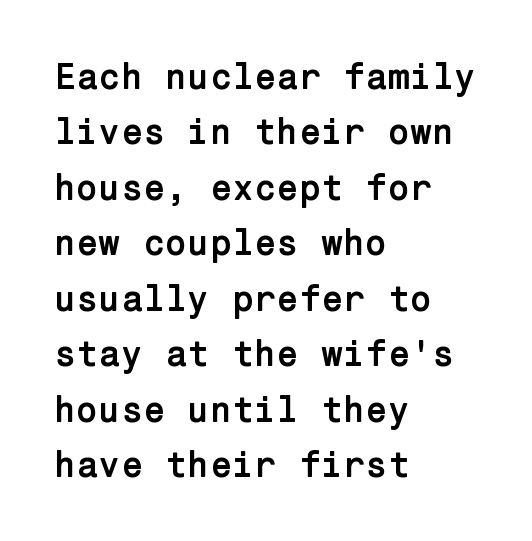
Q: Is the text bold? A: Yes.
Q: Is the text italic (slanted)? A: No, it is upright.
Q: Is the typeface a serif or a sans-serif typeface? A: Sans-serif.
Q: Is the text underlined? A: No.
Q: How is the paragraph aligned? A: Left-aligned.
Q: Is the spacing between letters normal or unusually wide? A: Normal.
Q: Is the spacing between lines tight, normal or loose? A: Normal.
Q: Width (condensed, normal, or wide)? A: Normal.
Q: Stroke contrast? A: Low.
Q: x-height? A: Medium.
